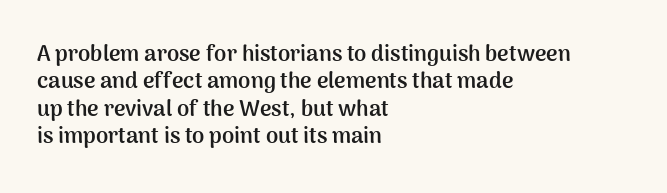
Chunky letters — that's bold for sure. Caption: standard tracking, unaltered. Descenders are the only things crossing below the line. Typeset ragged right — the left edge is the straight one. The letters stand upright; this is a roman face.
